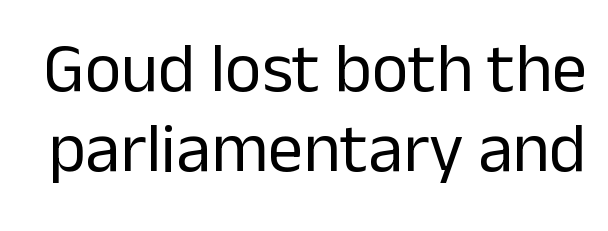
The image shows 70 px regular-weight sans-serif type, upright; set tight line spacing (1.15x), normal letter spacing, not underlined; low stroke contrast and a medium x-height.
